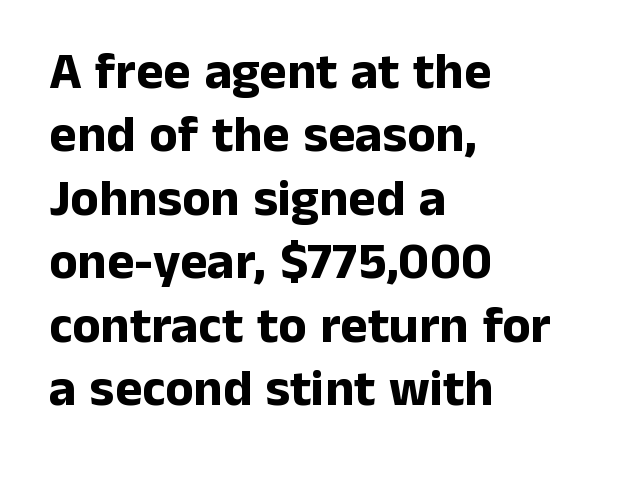
{"serif": "no", "italic": "no", "bold": "yes", "weight": "bold", "width": "normal", "stroke_contrast": "low", "x_height": "medium", "monospaced": "no", "underline": "no", "align": "left", "line_spacing_ratio": 1.22, "letter_spacing": "normal", "letter_spacing_em": 0.0, "glyph_px": 52}
